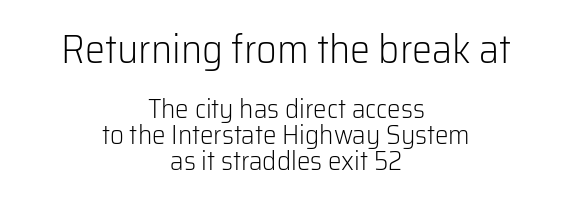
{"serif": "no", "italic": "no", "bold": "no", "weight": "light", "width": "normal", "stroke_contrast": "low", "x_height": "medium", "monospaced": "no", "underline": "no", "align": "center", "line_spacing": "tight", "line_spacing_ratio": 0.96, "letter_spacing": "normal", "letter_spacing_em": 0.0, "larger_block": "first", "size_ratio": 1.48, "glyph_px": 40}
